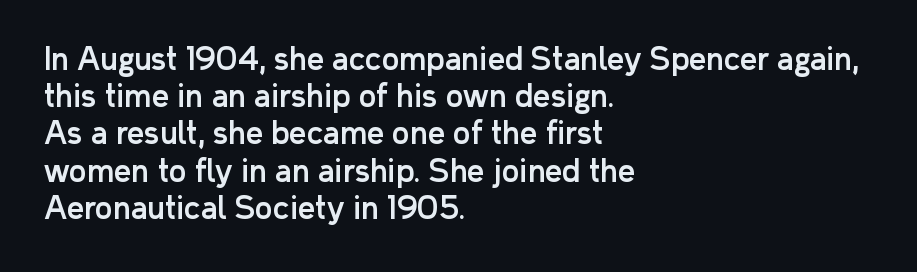
{"serif": "no", "italic": "no", "width": "normal", "stroke_contrast": "low", "x_height": "medium", "monospaced": "no", "underline": "no", "align": "left", "line_spacing_ratio": 1.24, "letter_spacing": "normal", "letter_spacing_em": 0.0, "glyph_px": 30}
